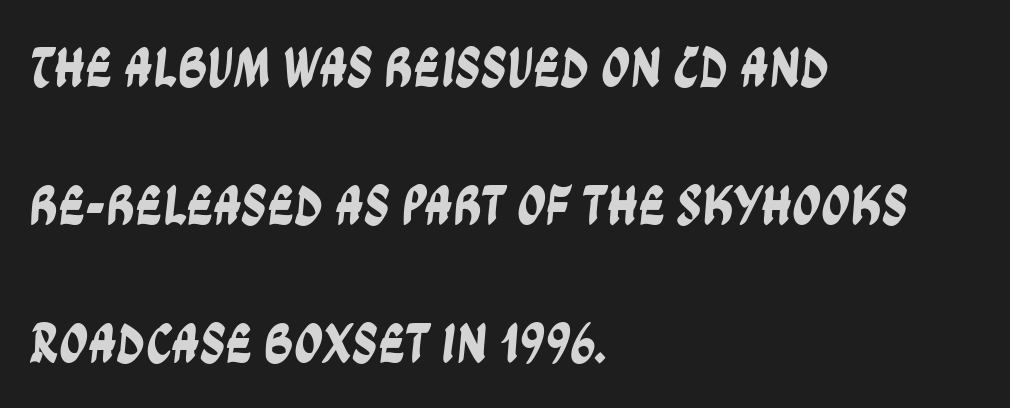
Q: Is the typeface a serif or a sans-serif typeface? A: Sans-serif.
Q: Is the text underlined? A: No.
Q: How is the paragraph aligned? A: Left-aligned.
Q: Is the spacing between letters normal or unusually wide? A: Normal.
Q: Is the spacing between lines tight, normal or loose? A: Loose.
Q: Width (condensed, normal, or wide)? A: Condensed.
Q: Stroke contrast? A: Low.
Q: x-height? A: Large.
Q: Monospaced? A: No.
